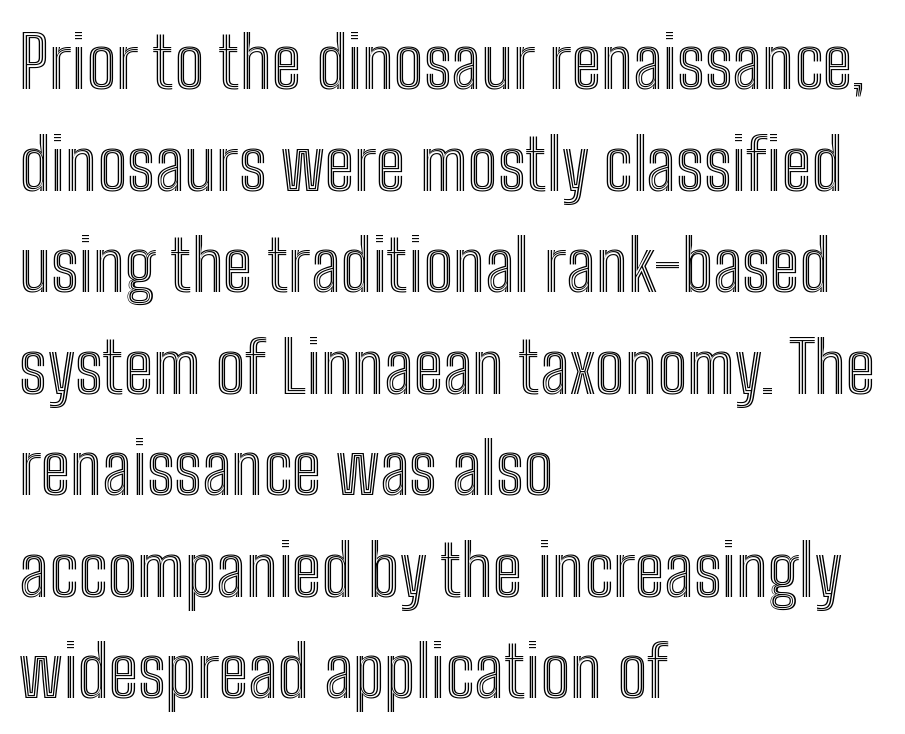
Q: Is the text italic (slanted)? A: No, it is upright.
Q: Is the text underlined? A: No.
Q: How is the paragraph aligned? A: Left-aligned.
Q: Is the spacing between letters normal or unusually wide? A: Normal.
Q: Is the spacing between lines tight, normal or loose? A: Normal.
Q: Width (condensed, normal, or wide)? A: Condensed.
Q: x-height? A: Medium.
Q: Monospaced? A: No.
